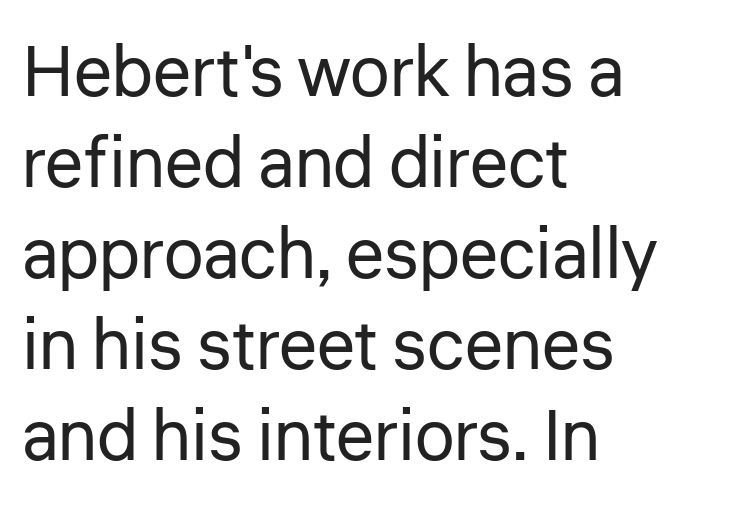
The passage shown is typed in a proportional face where columns would drift. Is there much room between lines? A standard amount, neither cramped nor airy. Rule under the text: the space is simply empty. Italic: no, the glyphs are upright roman. Inter-character spacing is left at the font's built-in metrics.
